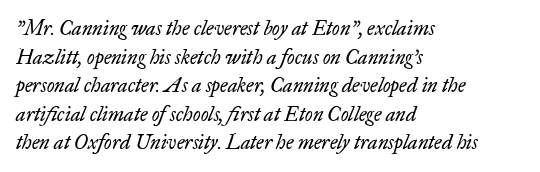
Q: Is the text bold? A: No.
Q: Is the text italic (slanted)? A: Yes, it leans right by about 17 degrees.
Q: Is the text underlined? A: No.
Q: How is the paragraph aligned? A: Left-aligned.
Q: Is the spacing between letters normal or unusually wide? A: Normal.
Q: Is the spacing between lines tight, normal or loose? A: Normal.
